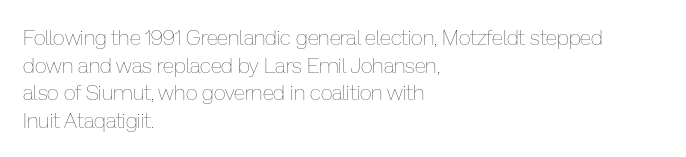
Every stem runs plumb, perpendicular to the baseline. Leftover space on each line is placed entirely after the last word. Check the space under the baseline: it is left empty. This reads as an unemphasized weight, regular at the heaviest. Caption: standard tracking, unaltered.
